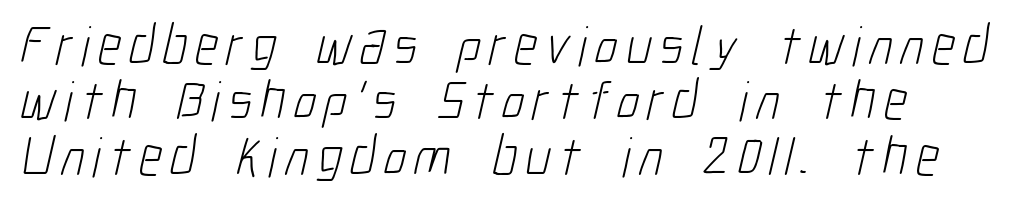
The face used here is a sans, in the tradition of grotesques and geometrics. Proportional: the letters do not fall into vertical columns. The space beneath each line is pristine and unruled. The cut favours lightness, reaching ordinary text weight at its darkest.
